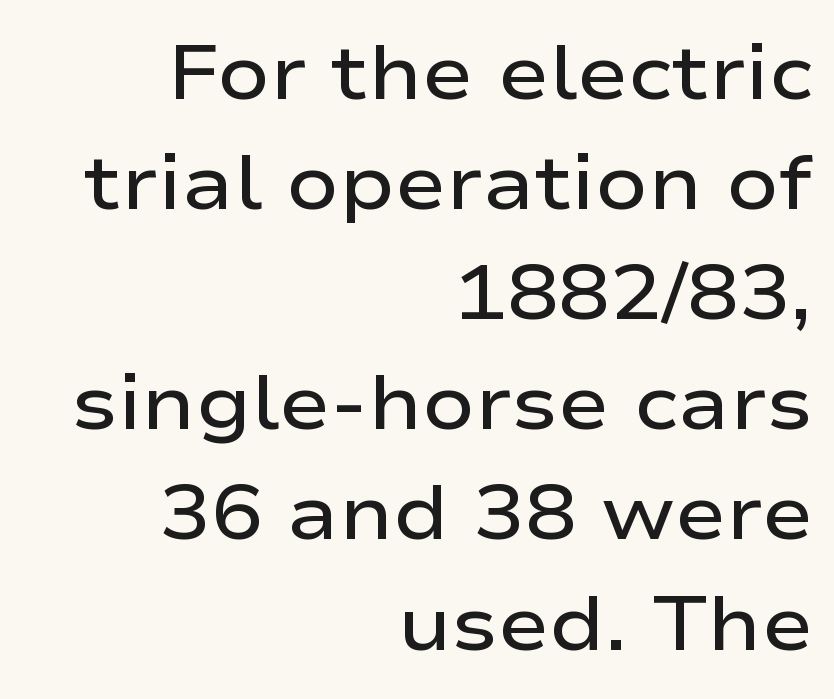
Q: Is the text bold? A: Semi-bold.
Q: Is the text italic (slanted)? A: No, it is upright.
Q: Is the typeface a serif or a sans-serif typeface? A: Sans-serif.
Q: Is the text underlined? A: No.
Q: How is the paragraph aligned? A: Right-aligned.
Q: Is the spacing between letters normal or unusually wide? A: Normal.
Q: Is the spacing between lines tight, normal or loose? A: Normal.
Q: Width (condensed, normal, or wide)? A: Wide.
Q: Stroke contrast? A: Low.
Q: x-height? A: Medium.
Q: Monospaced? A: No.
